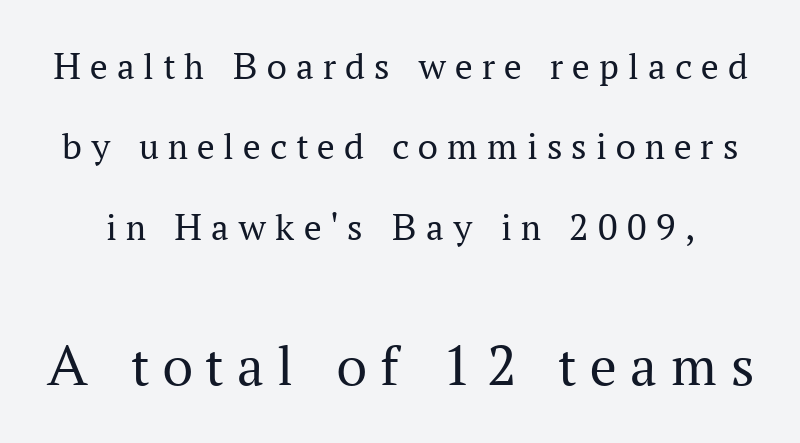
Posture: straight, roman, zero tilt. Any mark beneath the type? The region is blank. Successive baselines arrive slowly, with a big drop between each. A typesetter would label this face a serif. Type size steps up from the first block to the second.
